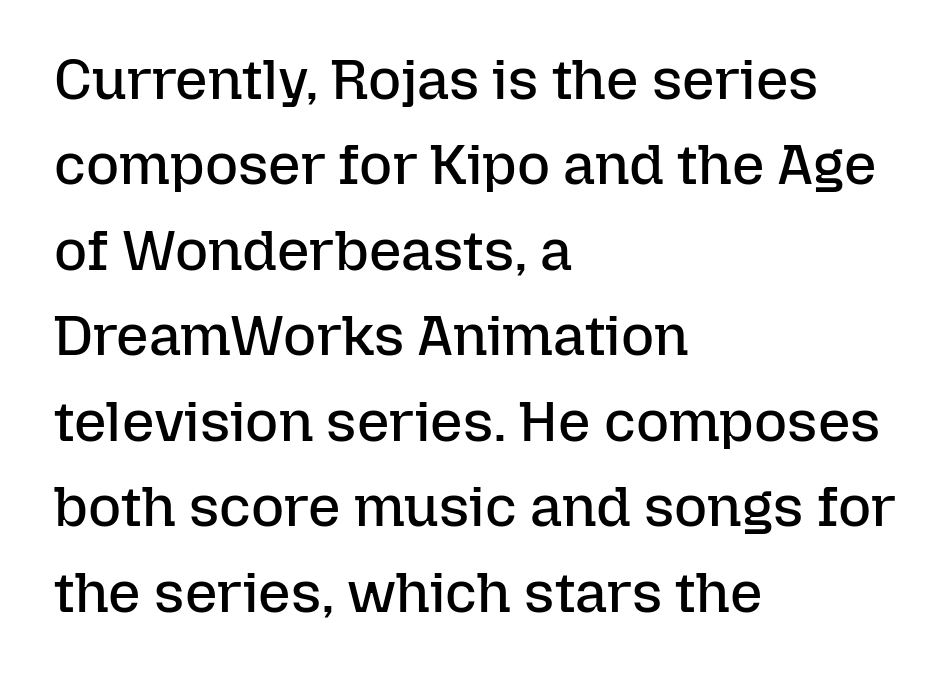
The image shows 57 px regular-weight type, upright; set left-aligned, normal line spacing (1.5x), normal letter spacing, not underlined; low stroke contrast and a medium x-height.
